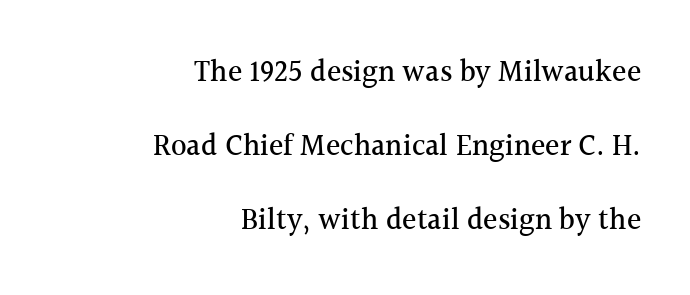
{"serif": "yes", "italic": "no", "width": "normal", "x_height": "medium", "monospaced": "no", "underline": "no", "align": "right", "line_spacing": "loose", "line_spacing_ratio": 2.47, "letter_spacing": "normal", "letter_spacing_em": 0.0, "glyph_px": 30}
